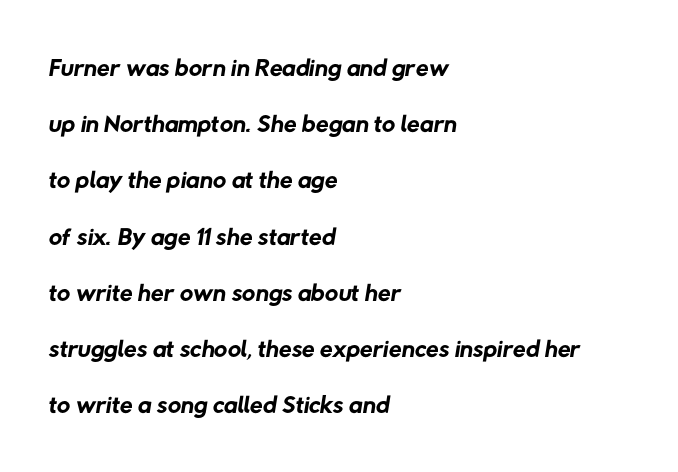
Q: Is the text bold? A: No.
Q: Is the typeface a serif or a sans-serif typeface? A: Sans-serif.
Q: Is the text underlined? A: No.
Q: How is the paragraph aligned? A: Left-aligned.
Q: Is the spacing between letters normal or unusually wide? A: Normal.
Q: Is the spacing between lines tight, normal or loose? A: Normal.
Q: Width (condensed, normal, or wide)? A: Normal.
Q: Stroke contrast? A: Low.
Q: x-height? A: Medium.
Q: Monospaced? A: No.
